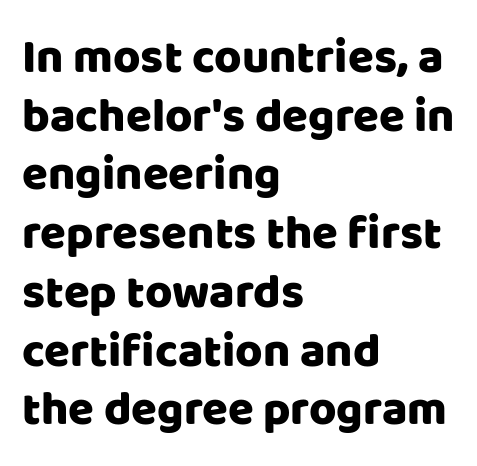
Q: Is the text italic (slanted)? A: No, it is upright.
Q: Is the typeface a serif or a sans-serif typeface? A: Sans-serif.
Q: Is the text underlined? A: No.
Q: How is the paragraph aligned? A: Left-aligned.
Q: Is the spacing between letters normal or unusually wide? A: Normal.
Q: Is the spacing between lines tight, normal or loose? A: Normal.
Q: Width (condensed, normal, or wide)? A: Normal.
Q: Stroke contrast? A: Low.
Q: x-height? A: Large.
Q: Monospaced? A: No.
